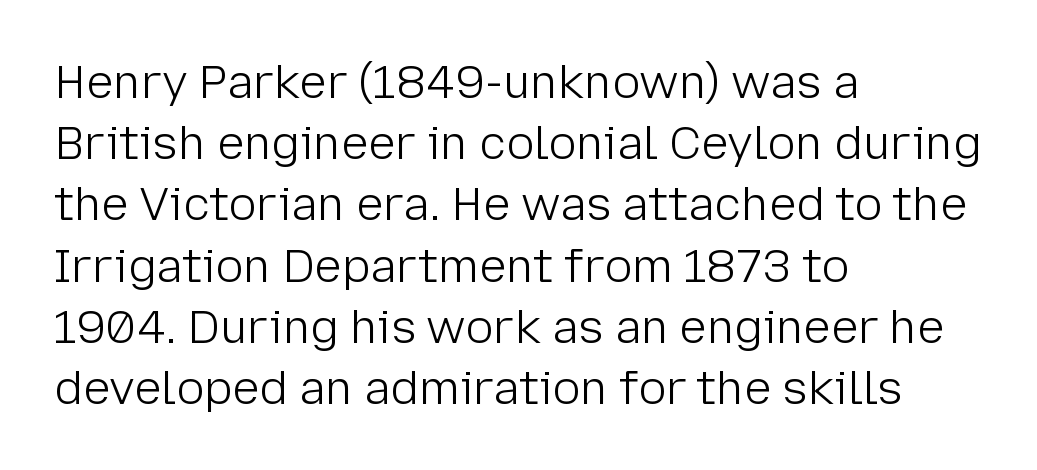
The type family on display is of the sans-serif kind. The weight tops out at a normal text grade. The strip under each line holds only bare page. Each new line begins a customary step beneath the previous one. These lines stack with their left ends in a neat column.
